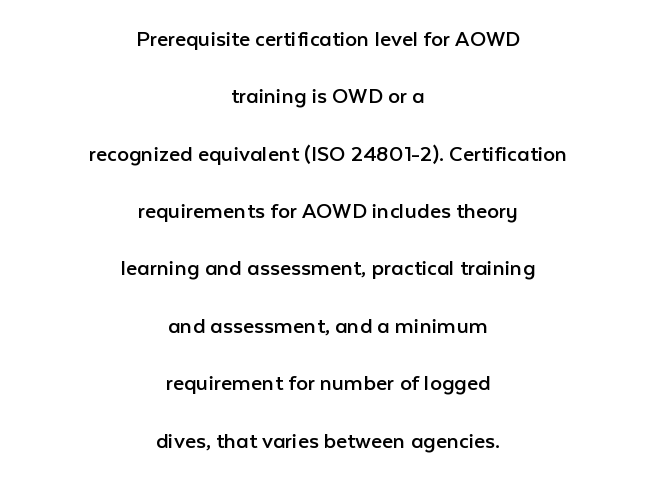
Q: Is the text bold? A: No.
Q: Is the text italic (slanted)? A: No, it is upright.
Q: Is the text underlined? A: No.
Q: How is the paragraph aligned? A: Centered.
Q: Is the spacing between letters normal or unusually wide? A: Normal.
Q: Is the spacing between lines tight, normal or loose? A: Loose.
